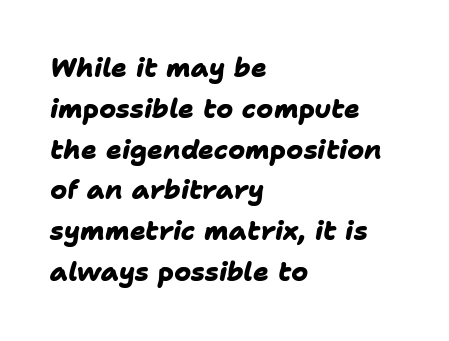
Plain, unruled lines of type. The passage shown has conventional tracking throughout. The paragraph has a hard left edge and a soft right edge. These lines sit exactly where default settings would place them. These lines carry a lot of weight — the face is fully bold.
